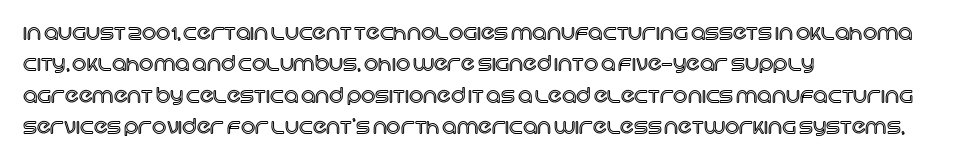
The image shows 20 px text type, upright; set left-aligned, normal line spacing (1.57x), normal letter spacing, not underlined.
